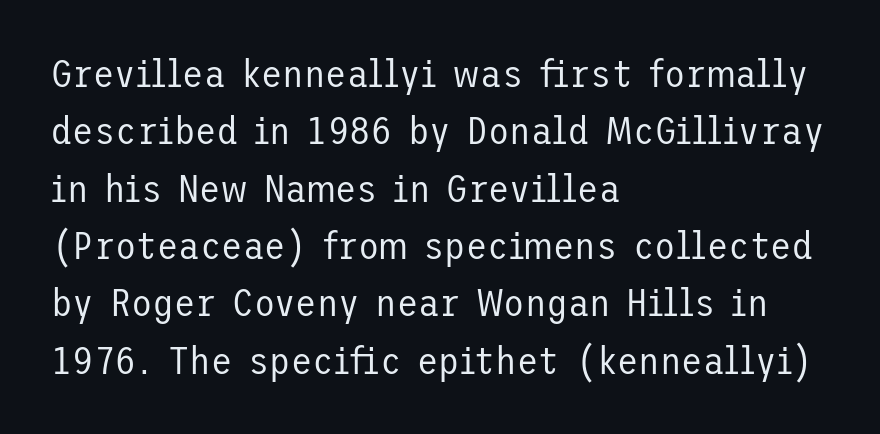
The image shows 39 px regular-weight sans-serif type, upright; set left-aligned, normal line spacing (1.47x), normal letter spacing, not underlined; low stroke contrast and a medium x-height.
